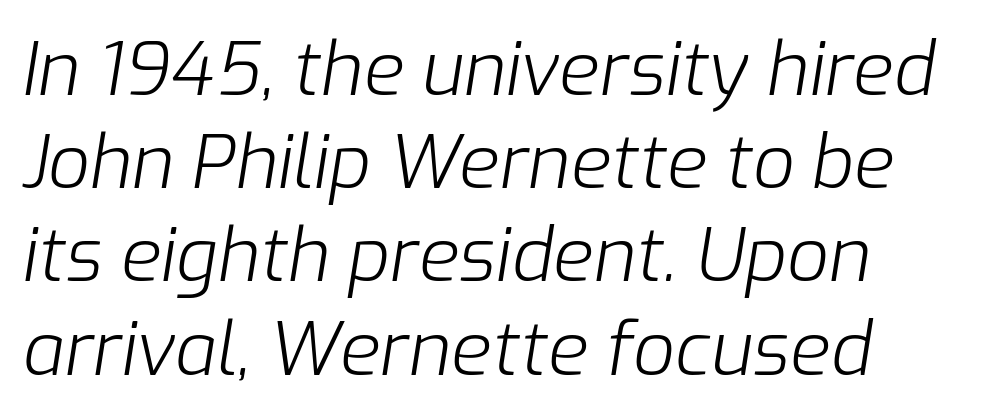
Q: Is the text bold? A: No.
Q: Is the text italic (slanted)? A: Yes, it leans right by about 9 degrees.
Q: Is the text underlined? A: No.
Q: How is the paragraph aligned? A: Left-aligned.
Q: Is the spacing between letters normal or unusually wide? A: Normal.
Q: Is the spacing between lines tight, normal or loose? A: Normal.
Q: Width (condensed, normal, or wide)? A: Normal.
Q: Stroke contrast? A: Low.
Q: x-height? A: Medium.
Q: Monospaced? A: No.
